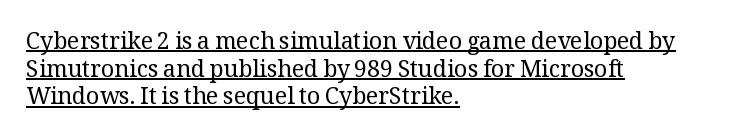
The passage shown has conventional tracking throughout. Underlining? Definitely there. Nothing heavy about these letters — not bold at all. Each line starts at the same left margin while the right side varies. Every stem runs plumb, perpendicular to the baseline.
